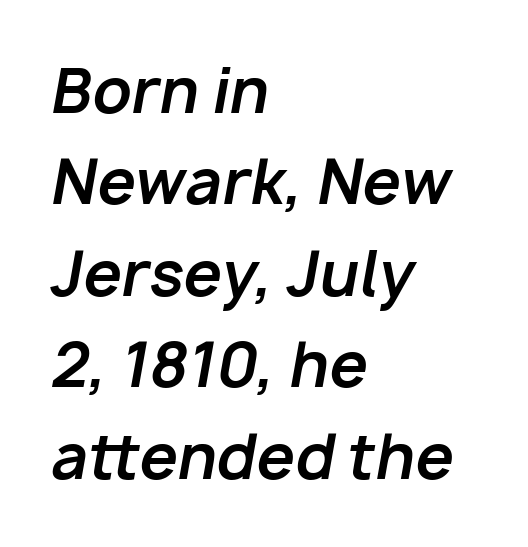
Nobody drew a line under any word here. These lines sit exactly where default settings would place them. Bold? Absolutely — the strokes are thick and heavy. There's an unmistakable incline to the writing here.
